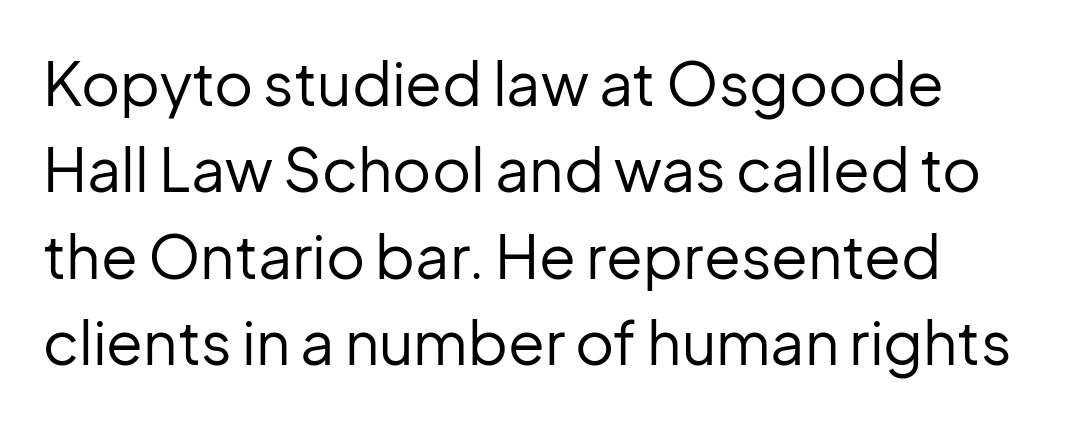
{"serif": "no", "italic": "no", "bold": "no", "weight": "regular", "width": "normal", "stroke_contrast": "low", "x_height": "medium", "monospaced": "no", "underline": "no", "line_spacing": "normal", "line_spacing_ratio": 1.44, "letter_spacing": "normal", "letter_spacing_em": 0.0, "glyph_px": 60}
